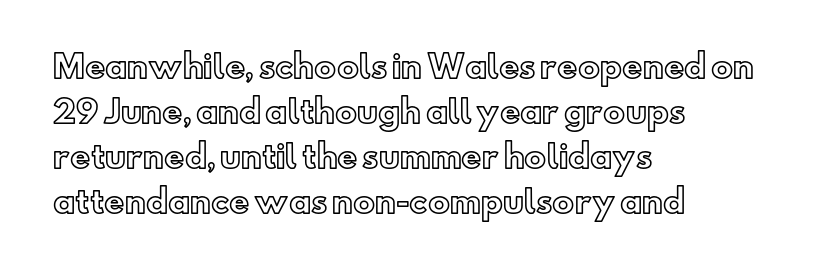
Q: Is the text italic (slanted)? A: No, it is upright.
Q: Is the text underlined? A: No.
Q: How is the paragraph aligned? A: Left-aligned.
Q: Is the spacing between letters normal or unusually wide? A: Normal.
Q: Is the spacing between lines tight, normal or loose? A: Normal.
Q: Width (condensed, normal, or wide)? A: Normal.
Q: x-height? A: Small.
Q: Monospaced? A: No.
